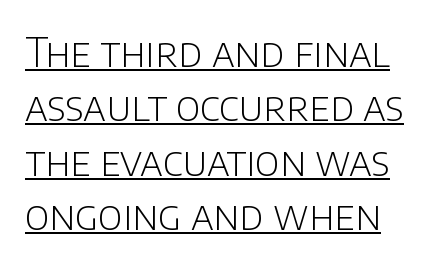
{"serif": "no", "italic": "no", "bold": "no", "weight": "light", "width": "normal", "stroke_contrast": "low", "x_height": "large", "monospaced": "no", "underline": "yes", "align": "left", "line_spacing": "normal", "line_spacing_ratio": 1.36, "letter_spacing": "normal", "letter_spacing_em": 0.0, "glyph_px": 40}
